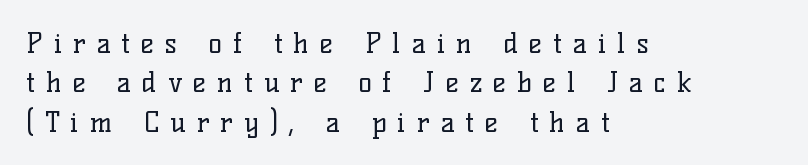
The image shows 28 px regular-weight serif type, upright; set left-aligned, normal line spacing (1.41x), unusually wide letter spacing (+0.39 em), not underlined; low stroke contrast and a medium x-height.
